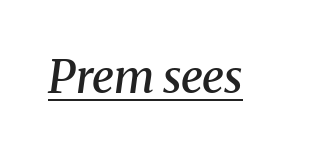
The image shows 45 px semibold serif type, italic (leaning right); set normal letter spacing, underlined; medium stroke contrast and a medium x-height.
